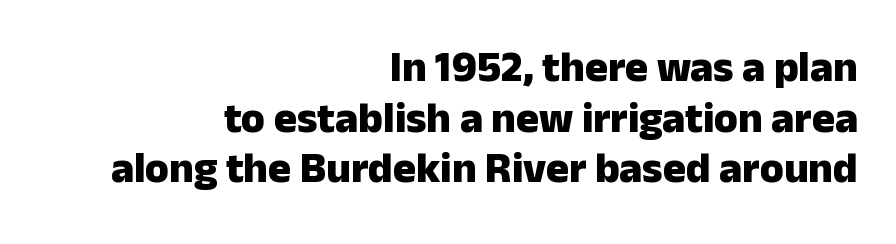
{"serif": "no", "italic": "no", "bold": "yes", "weight": "heavy", "width": "normal", "stroke_contrast": "low", "x_height": "medium", "monospaced": "no", "underline": "no", "align": "right", "line_spacing_ratio": 1.18, "letter_spacing": "normal", "letter_spacing_em": 0.0, "glyph_px": 43}
